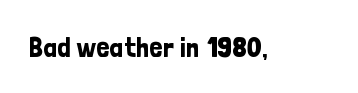
{"serif": "no", "italic": "no", "width": "condensed", "stroke_contrast": "low", "x_height": "medium", "monospaced": "no", "underline": "no", "letter_spacing": "normal", "letter_spacing_em": 0.0, "glyph_px": 29}
